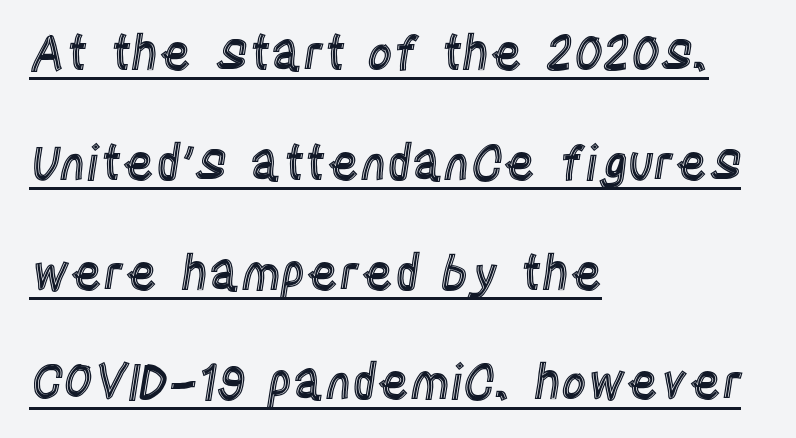
Q: Is the text italic (slanted)? A: Yes.
Q: Is the text underlined? A: Yes.
Q: How is the paragraph aligned? A: Left-aligned.
Q: Is the spacing between letters normal or unusually wide? A: Normal.
Q: Is the spacing between lines tight, normal or loose? A: Loose.
Q: Width (condensed, normal, or wide)? A: Condensed.
Q: x-height? A: Large.
Q: Monospaced? A: No.
